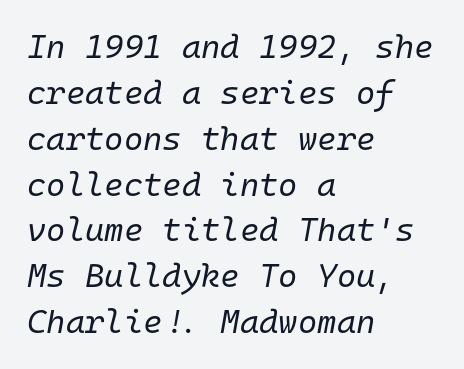
The image shows 33 px regular-weight type, italic (leaning right), monospaced; set left-aligned, normal line spacing (1.39x), normal letter spacing, not underlined; low stroke contrast and a medium x-height.
